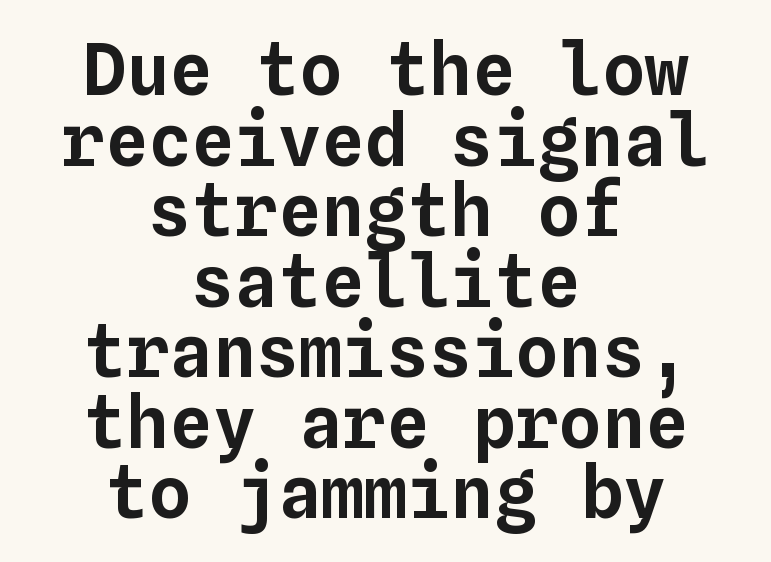
The image shows 72 px text type, upright, monospaced; set centered, tight line spacing (0.98x), normal letter spacing, not underlined; low stroke contrast and a medium x-height.
